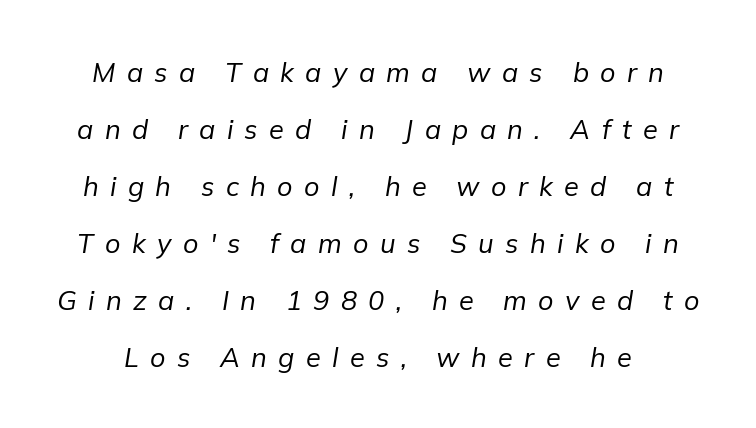
The rendering applies a slant to the glyphs. Vertically, the passage feels expansive, rows floating well apart. Stems and bowls with no extra thickness — not bold. How are the letters spaced? Widely, with obvious added tracking. Words float on clear page, feet unadorned.
